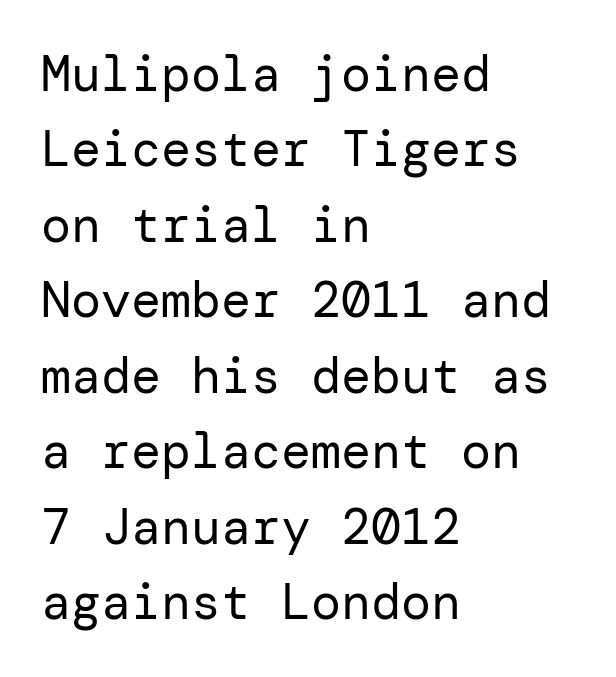
The image shows 50 px regular-weight sans-serif type, upright; set left-aligned, normal line spacing (1.51x), normal letter spacing, not underlined; low stroke contrast and a medium x-height.
